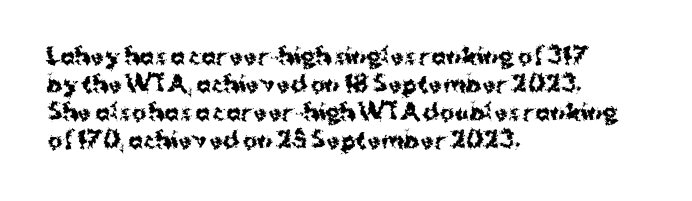
{"italic": "no", "bold": "yes", "underline": "no", "align": "left", "line_spacing": "normal", "line_spacing_ratio": 1.27, "letter_spacing": "normal", "letter_spacing_em": 0.0, "glyph_px": 22}
